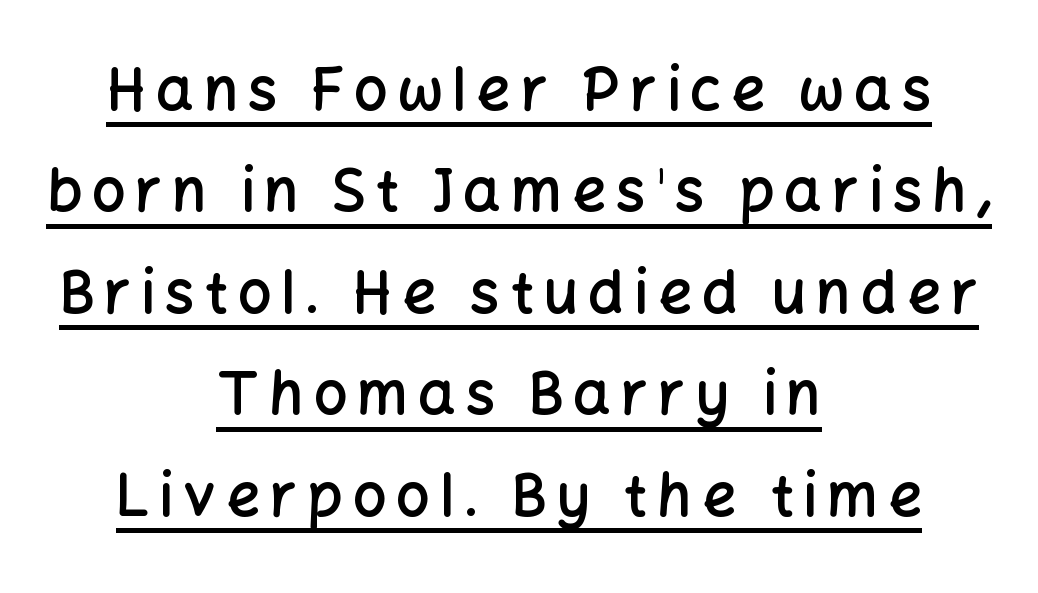
The image shows 59 px semibold sans-serif type, upright; set centered, line spacing 1.72x, underlined; low stroke contrast and a medium x-height.
